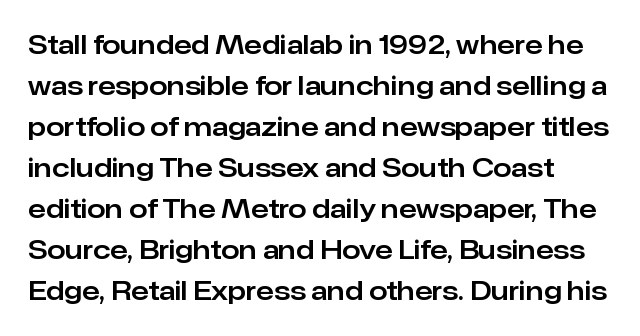
{"italic": "no", "underline": "no", "align": "left", "line_spacing": "normal", "line_spacing_ratio": 1.58, "letter_spacing": "normal", "letter_spacing_em": 0.0, "glyph_px": 26}
